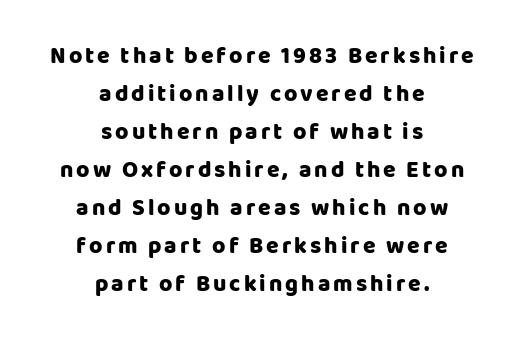
The image shows 23 px bold type, upright; set centered, normal line spacing (1.65x), not underlined.
